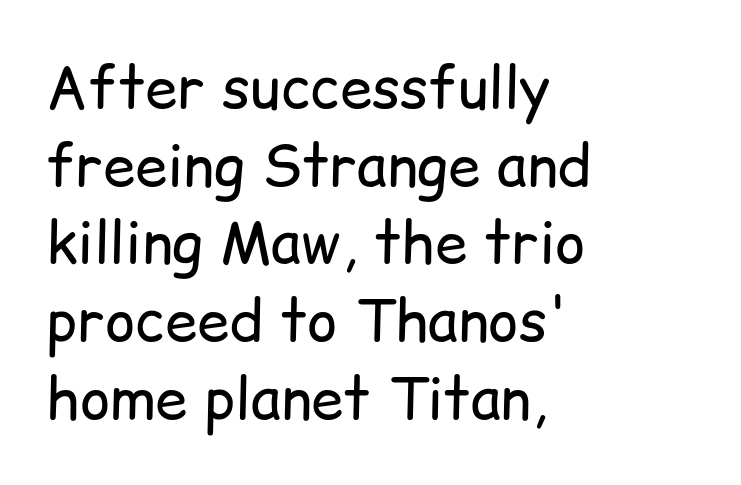
Standard letterfit; no display-style spreading of the glyphs. In terms of posture, this sample is upright. Descenders are the only things crossing below the line. Reading down the block, your eye returns to a fixed left position each line. The typeface has the unassuming heft of standard copy or less.
